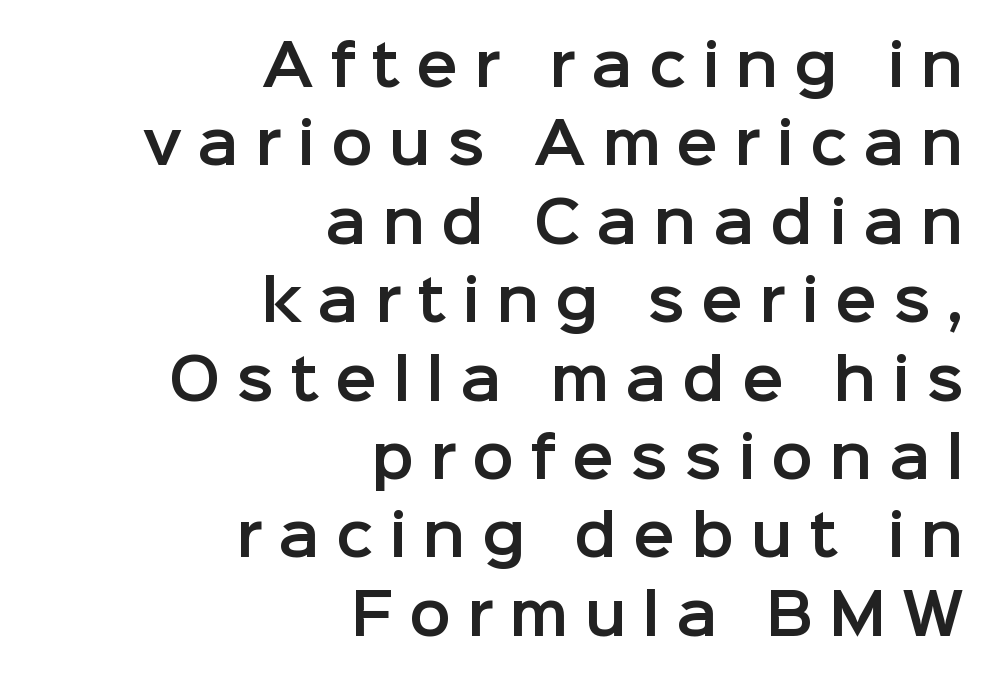
The image shows 56 px sans-serif type, upright; set right-aligned, normal line spacing (1.4x), unusually wide letter spacing (+0.28 em), not underlined; low stroke contrast and a medium x-height.
